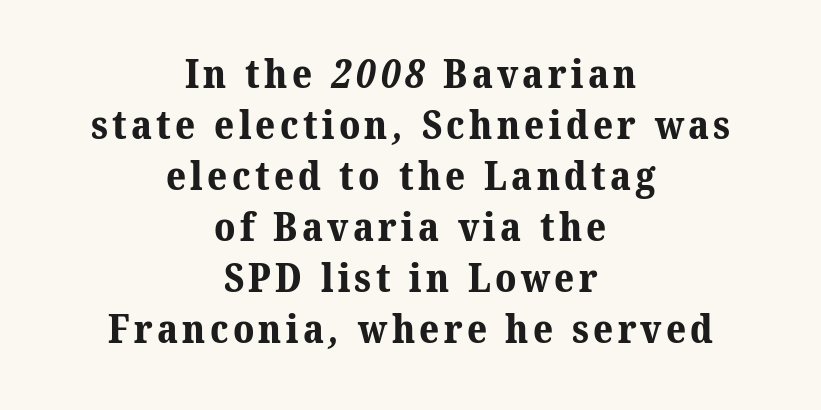
{"serif": "yes", "bold": "yes", "weight": "bold", "width": "normal", "stroke_contrast": "medium", "x_height": "medium", "monospaced": "no", "underline": "no", "align": "center", "line_spacing": "normal", "line_spacing_ratio": 1.31, "glyph_px": 39}
